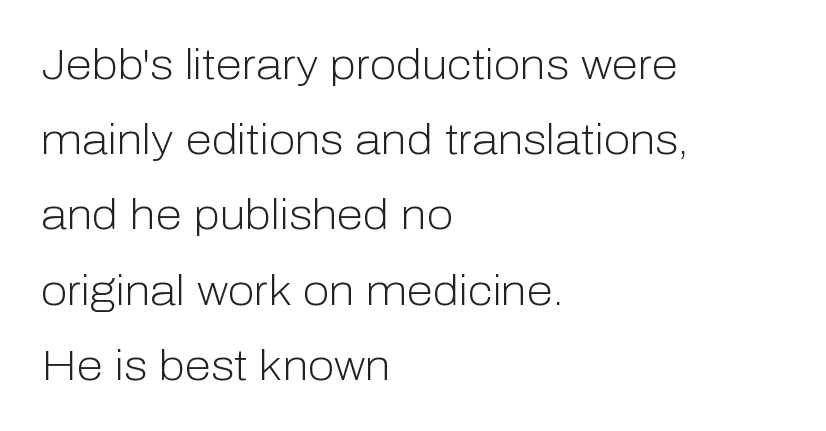
{"serif": "no", "italic": "no", "bold": "no", "weight": "light", "width": "normal", "stroke_contrast": "low", "x_height": "medium", "monospaced": "no", "underline": "no", "align": "left", "line_spacing_ratio": 1.75, "letter_spacing": "normal", "letter_spacing_em": 0.0, "glyph_px": 43}
